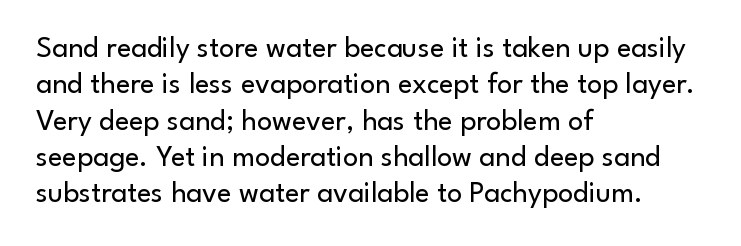
Do the characters align in a grid? No, the font is proportional. The lettering stays uniformly vertical, giving the passage a roman look. Unbolded letterforms with no extra heft. Alignment: flush left.
